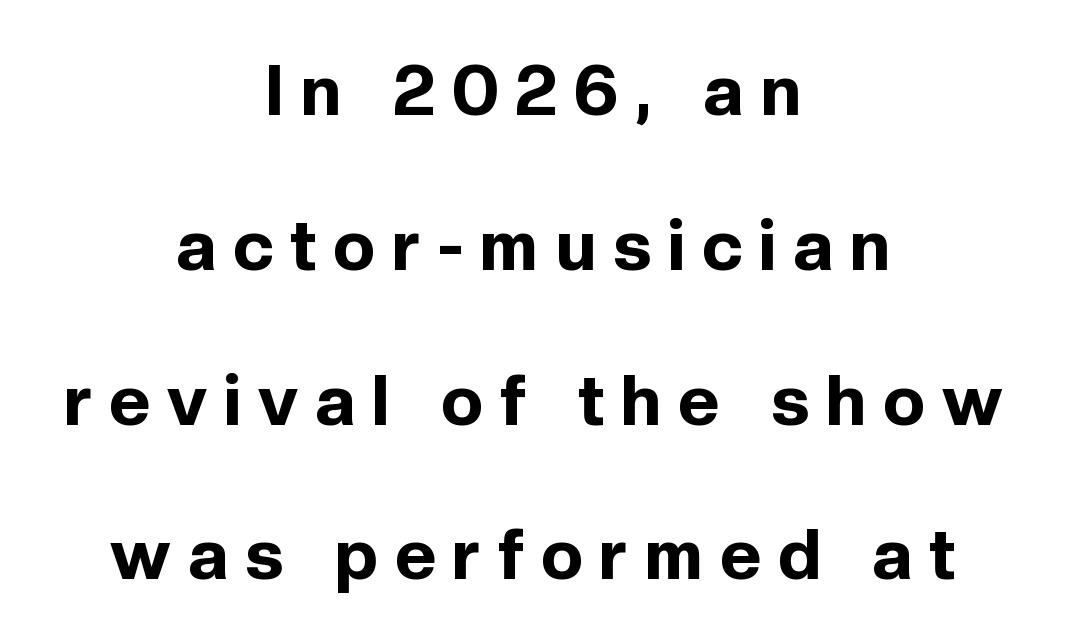
This sample uses an upright cut, with every glyph sitting square on the baseline. The compositor balanced each line on the midline. The words here are not underlined. How are the letters spaced? Widely, with obvious added tracking. The face used here is proportionally spaced, like ordinary book or web type.
